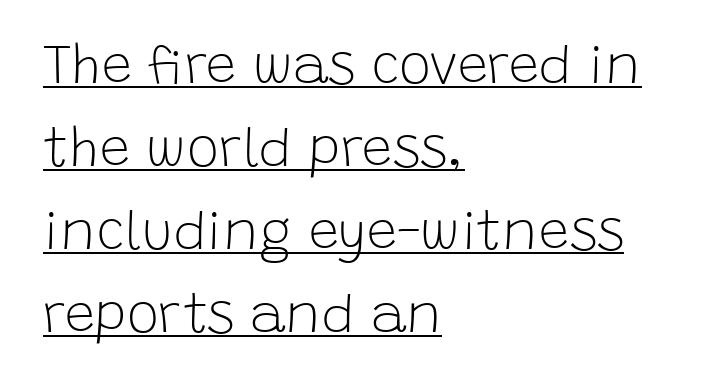
The image shows 54 px light sans-serif type, upright; set left-aligned, normal line spacing (1.54x), normal letter spacing, underlined; low stroke contrast and a large x-height.
